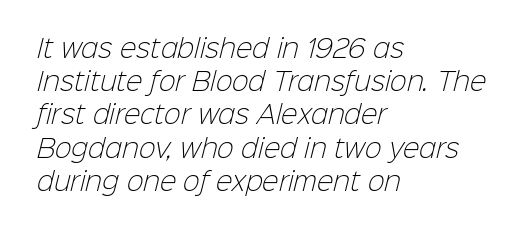
Q: Is the text bold? A: No.
Q: Is the text underlined? A: No.
Q: How is the paragraph aligned? A: Left-aligned.
Q: Is the spacing between letters normal or unusually wide? A: Normal.
Q: Is the spacing between lines tight, normal or loose? A: Normal.
